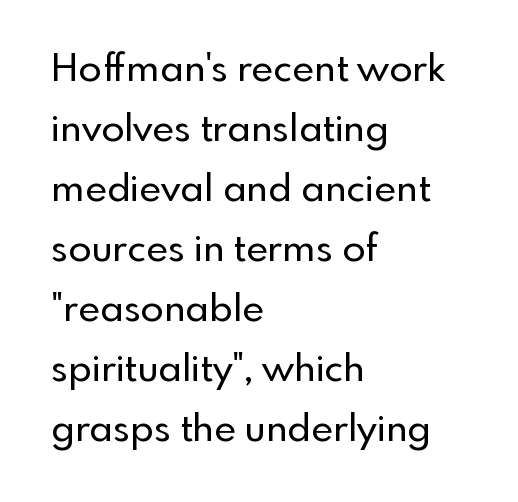
The glyphs are unaccompanied by any horizontal stroke below them. Font category for this specimen: sans-serif. These lines stack with their left ends in a neat column. Character widths vary here, with narrow letters taking less room than wide ones. This sample keeps an unexceptional amount of space between lines.
